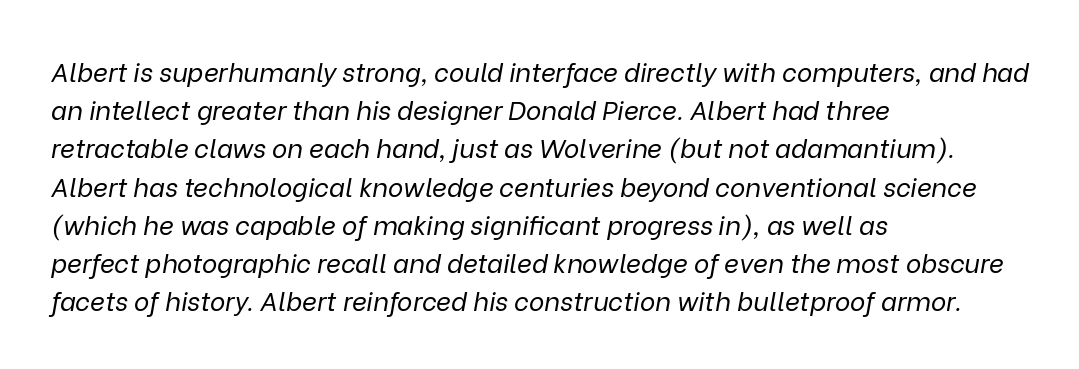
The image shows 26 px text type, italic (leaning right); set left-aligned, normal line spacing (1.47x), normal letter spacing, not underlined.
